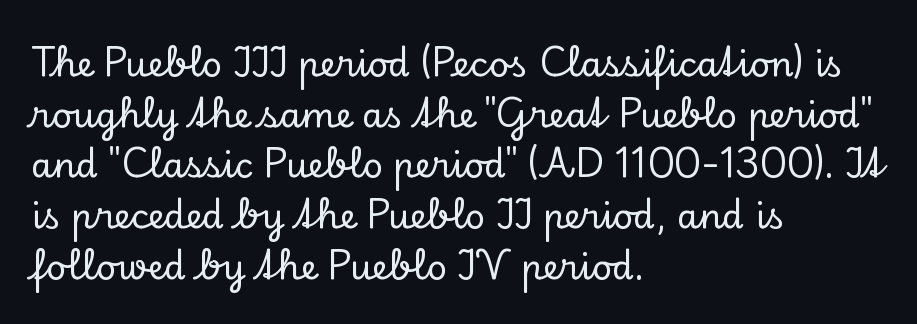
Q: Is the text italic (slanted)? A: No, it is upright.
Q: Is the text underlined? A: No.
Q: How is the paragraph aligned? A: Left-aligned.
Q: Is the spacing between letters normal or unusually wide? A: Normal.
Q: Is the spacing between lines tight, normal or loose? A: Normal.
Q: Width (condensed, normal, or wide)? A: Normal.
Q: Stroke contrast? A: Low.
Q: x-height? A: Small.
Q: Monospaced? A: No.
